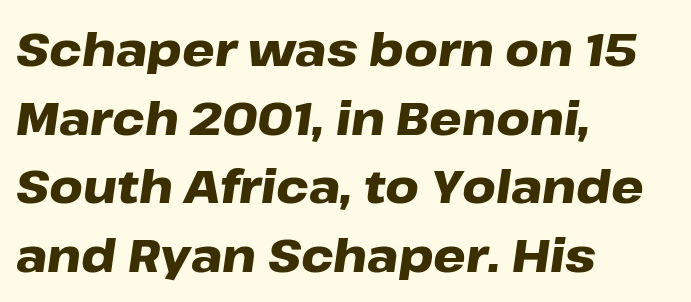
{"italic": "yes", "lean": "right", "slant_degrees": 8, "bold": "yes", "weight": "heavy", "width": "wide", "stroke_contrast": "low", "x_height": "medium", "monospaced": "no", "underline": "no", "align": "left", "line_spacing": "normal", "line_spacing_ratio": 1.49, "letter_spacing": "normal", "letter_spacing_em": 0.0, "glyph_px": 46}
